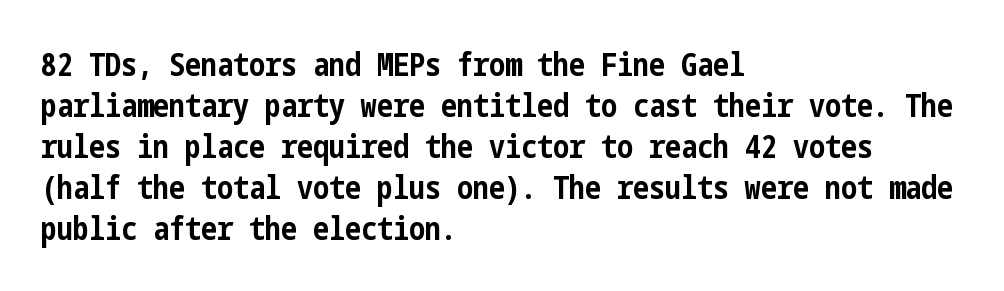
Q: Is the text bold? A: Yes.
Q: Is the text italic (slanted)? A: No, it is upright.
Q: Is the typeface a serif or a sans-serif typeface? A: Sans-serif.
Q: Is the text underlined? A: No.
Q: How is the paragraph aligned? A: Left-aligned.
Q: Is the spacing between letters normal or unusually wide? A: Normal.
Q: Is the spacing between lines tight, normal or loose? A: Normal.
Q: Width (condensed, normal, or wide)? A: Condensed.
Q: Stroke contrast? A: Low.
Q: x-height? A: Medium.
